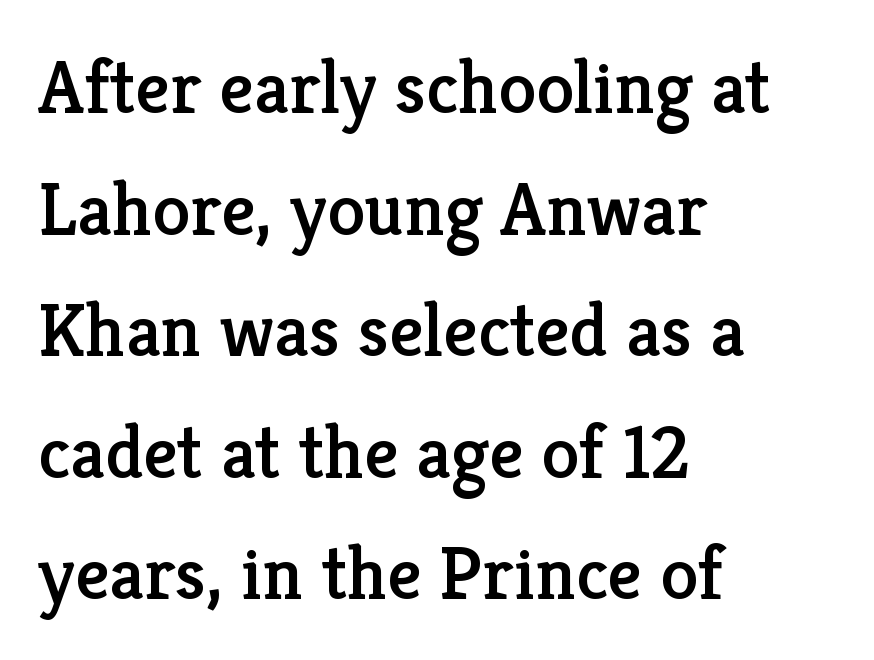
Nothing unusual about the tracking: characters are spaced as the font intends. Descenders hang freely into open space. The lettering holds an erect, upright posture throughout. Do the characters align in a grid? No, the font is proportional. Left-aligned paragraph, ragged on the right.
